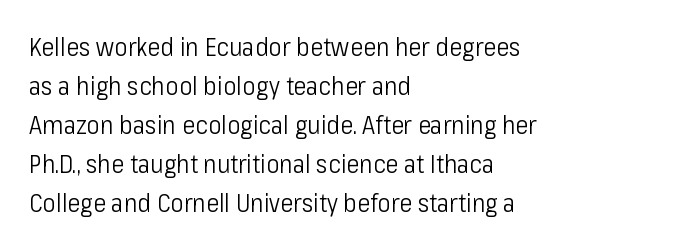
The space between consecutive lines is moderate. In terms of letterspacing, this is plain default setting. This rendering features lettering with no underline. Is the stroke heavy? The answer is a plain regular-or-lighter.
